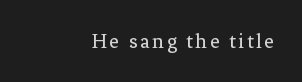
Q: Is the text bold? A: No.
Q: Is the text italic (slanted)? A: No, it is upright.
Q: Is the text underlined? A: No.
Q: How is the paragraph aligned? A: Right-aligned.
